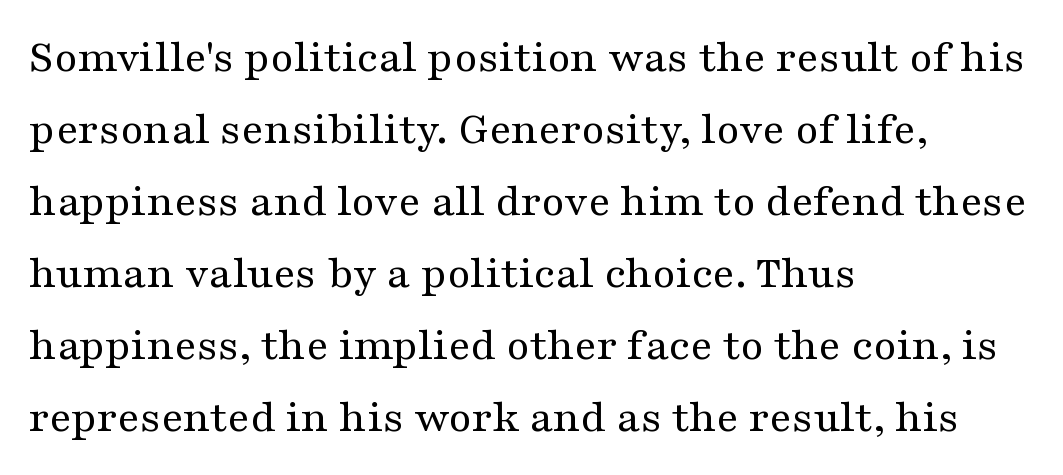
The image shows 47 px regular-weight, wide serif type, upright; set left-aligned, normal line spacing (1.53x), normal letter spacing, not underlined; medium stroke contrast and a medium x-height.
